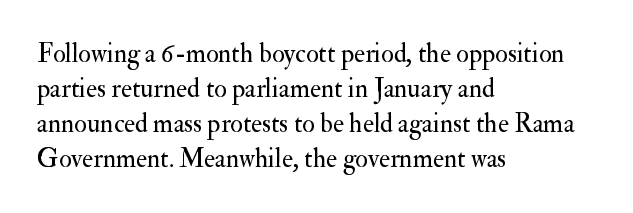
Q: Is the text bold? A: No.
Q: Is the text italic (slanted)? A: No, it is upright.
Q: Is the text underlined? A: No.
Q: How is the paragraph aligned? A: Left-aligned.
Q: Is the spacing between letters normal or unusually wide? A: Normal.
Q: Is the spacing between lines tight, normal or loose? A: Normal.
